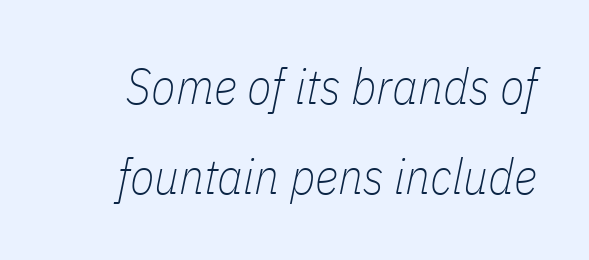
Only glyphs here, with clear space below each row. Counters stay open thanks to moderate or lighter strokes. In terms of letterspacing, this is plain default setting. This sample uses an oblique cut, with every glyph tilted off the vertical. You could not count columns in this text — the font is proportionally spaced.
